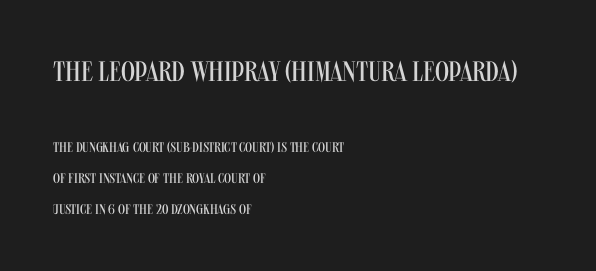
{"serif": "no", "italic": "no", "bold": "no", "weight": "regular", "width": "condensed", "stroke_contrast": "medium", "x_height": "large", "monospaced": "no", "underline": "no", "align": "left", "line_spacing": "loose", "line_spacing_ratio": 2.23, "letter_spacing": "normal", "letter_spacing_em": 0.0, "larger_block": "first", "size_ratio": 2.0, "glyph_px": 28}
